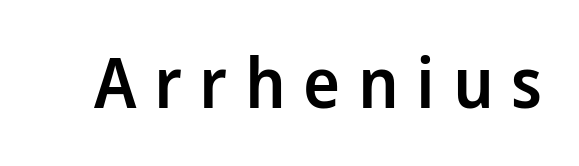
This rendering employs a face without finishing strokes, i.e., a sans-serif. Set as a demibold, roughly 600 on the weight scale. Here the glyphs are tracked loosely, breaking word shapes into spaced letters. Unmarked baselines from the first word to the last. Ordinary non-slanted type is in use. Looks like regular typesetting: each glyph gets only the width it needs.
